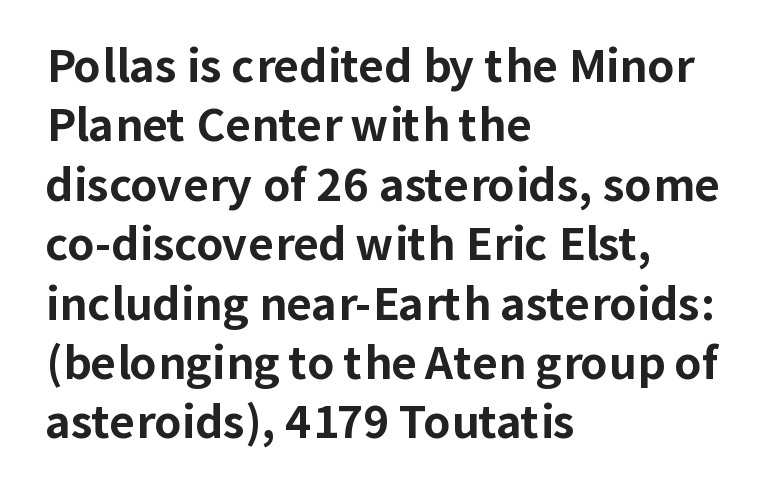
Q: Is the text bold? A: Yes.
Q: Is the text italic (slanted)? A: No, it is upright.
Q: Is the typeface a serif or a sans-serif typeface? A: Sans-serif.
Q: Is the text underlined? A: No.
Q: How is the paragraph aligned? A: Left-aligned.
Q: Is the spacing between letters normal or unusually wide? A: Normal.
Q: Is the spacing between lines tight, normal or loose? A: Normal.
Q: Width (condensed, normal, or wide)? A: Normal.
Q: Stroke contrast? A: Low.
Q: x-height? A: Medium.
Q: Monospaced? A: No.
